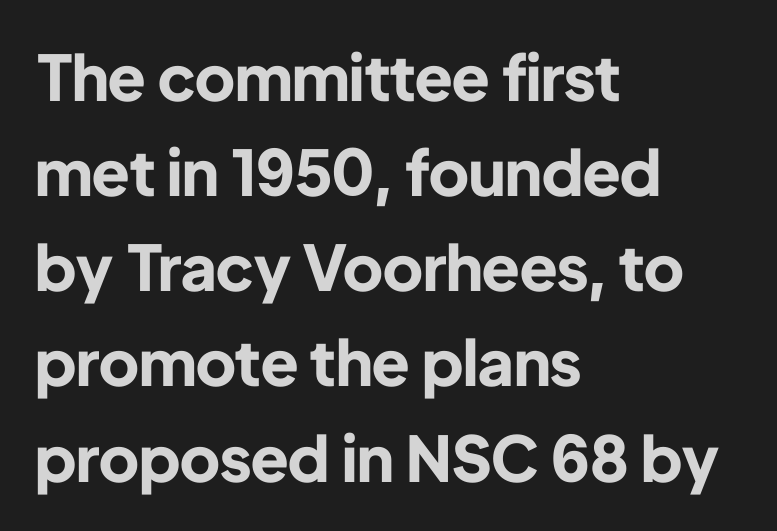
{"serif": "no", "italic": "no", "bold": "yes", "weight": "bold", "width": "normal", "stroke_contrast": "low", "x_height": "medium", "monospaced": "no", "underline": "no", "align": "left", "line_spacing": "normal", "line_spacing_ratio": 1.51, "letter_spacing": "normal", "letter_spacing_em": 0.0, "glyph_px": 63}
